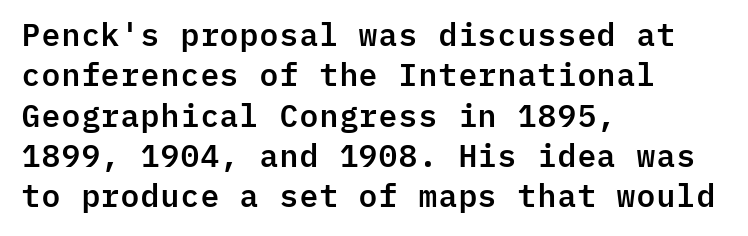
The ragged edge is on the right, which tells us the setting is flush left. Notice how the stems are strictly vertical — no italics here. The strip under each line holds only bare page. Leading matches the norm, producing a regular column. Every character here occupies the same horizontal width, giving the sample a typewriter-like rhythm.
